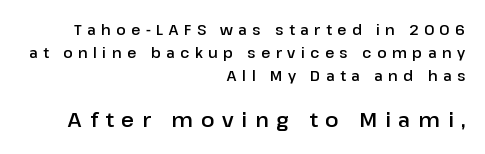
Q: Is the text italic (slanted)? A: No, it is upright.
Q: Is the text underlined? A: No.
Q: How is the paragraph aligned? A: Right-aligned.
Q: Is the spacing between letters normal or unusually wide? A: Unusually wide.
Q: Is the spacing between lines tight, normal or loose? A: Normal.
Q: Which block of text is set in a larger size, the first (top) or the second (bottom)? A: The second (bottom) one.
